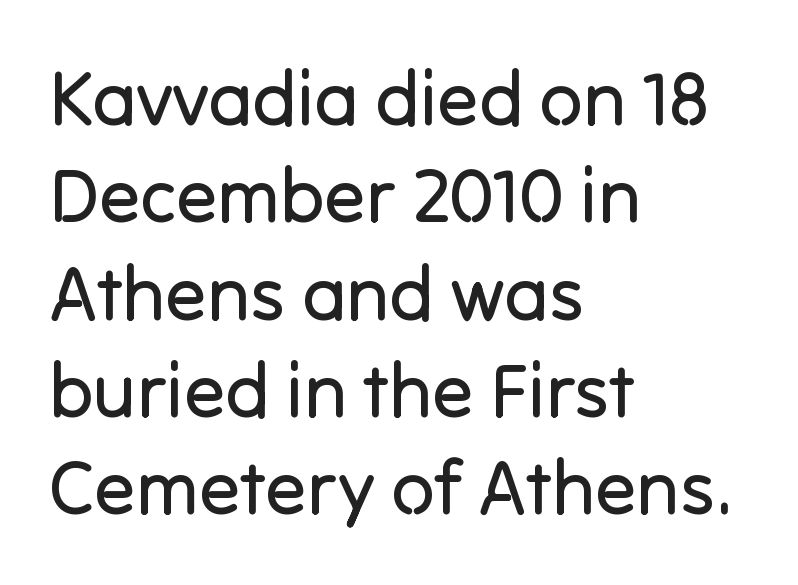
This rendering employs a face without finishing strokes, i.e., a sans-serif. The zone under the glyphs is completely vacant. The typesetter chose a ragged-right arrangement here. Stems and bowls with no extra thickness — not bold. The passage shown is typed in a proportional face where columns would drift. A roman cut, with each character standing at attention.
